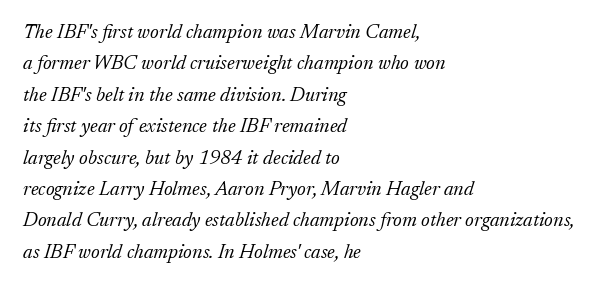
Between one letter and the next there's only the usual sliver of space. Letters rest on an invisible, unmarked baseline. Each line starts at the same left margin while the right side varies. The axis of the letterforms is tilted away from vertical. Stroke mass is kept to a normal reading level or below.
